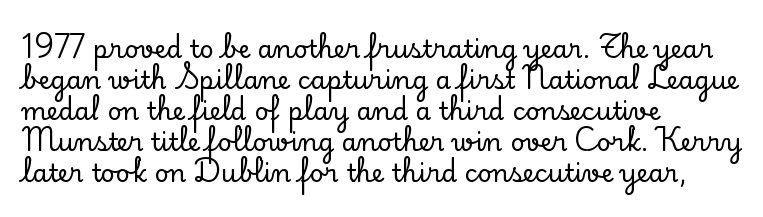
Clear beneath every line of the passage. Is the block centered? No — it sits flush against the left margin. Observe the ordinary spacing: letters are neighbours, not strangers. The letters stand upright; this is a roman face.
